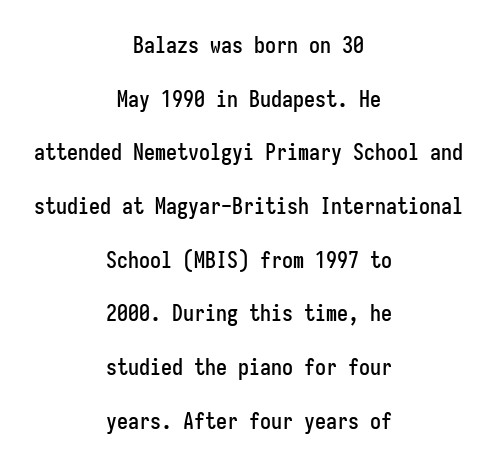
One-word summary of the alignment: center. The font's upright variant was chosen for this text. Tracking value appears to be zero — textbook default spacing. A bare baseline throughout the passage.
